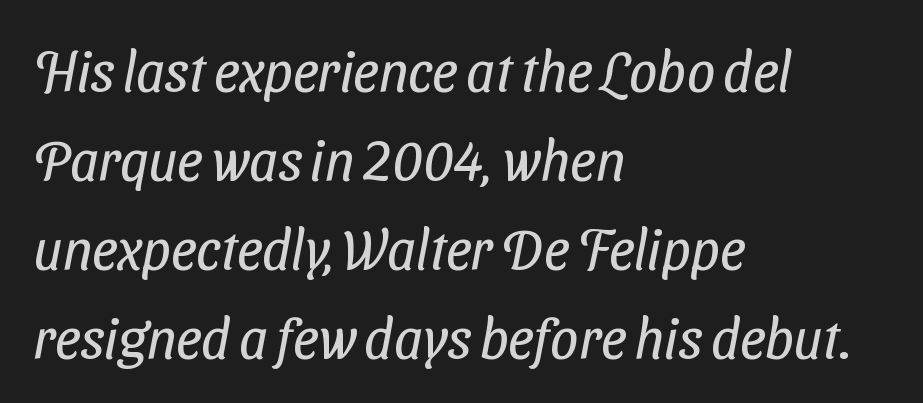
Spacing between characters is what you'd get straight out of the box. Typographically, this falls in the sans-serif category. Horizontally, the lines are justified to the leading edge only. Each letter keeps its own natural width here, so spacing adapts to shape. The zone under the glyphs is completely vacant. This is not heavy type; no bold has been used.
